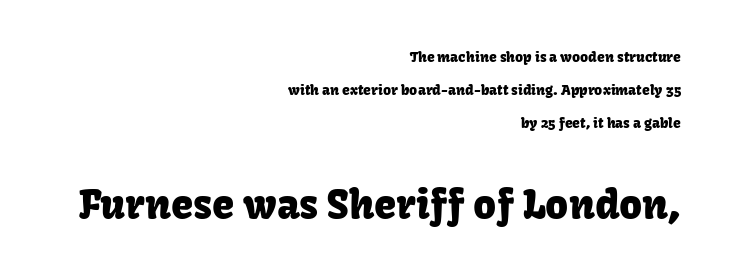
The passage shown is typed in a proportional face where columns would drift. One glance says open: line gaps are wider than usual. This rendering uses right alignment, leaving the left contour irregular. Regarding serifs, this sample does without them. The glyphs are unaccompanied by any horizontal stroke below them. Between one letter and the next there's only the usual sliver of space.
